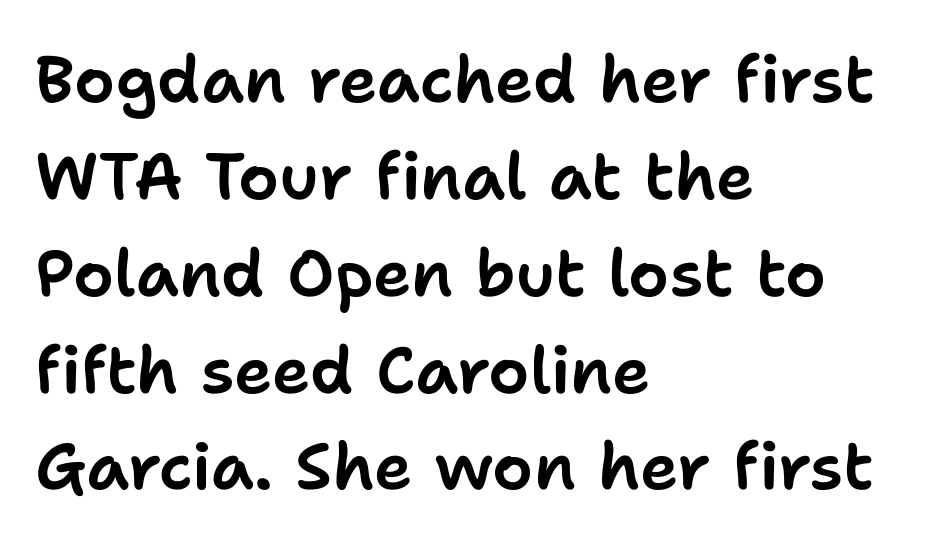
Q: Is the text italic (slanted)? A: No, it is upright.
Q: Is the typeface a serif or a sans-serif typeface? A: Sans-serif.
Q: Is the text underlined? A: No.
Q: How is the paragraph aligned? A: Left-aligned.
Q: Is the spacing between letters normal or unusually wide? A: Normal.
Q: Is the spacing between lines tight, normal or loose? A: Normal.
Q: Width (condensed, normal, or wide)? A: Normal.
Q: Stroke contrast? A: Low.
Q: x-height? A: Medium.
Q: Monospaced? A: No.
